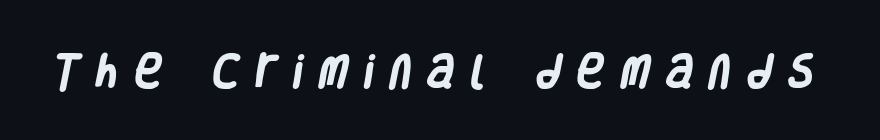
{"serif": "no", "bold": "yes", "weight": "heavy", "width": "condensed", "stroke_contrast": "low", "x_height": "large", "monospaced": "no", "underline": "no", "letter_spacing": "wide", "letter_spacing_em": 0.45, "glyph_px": 37}
